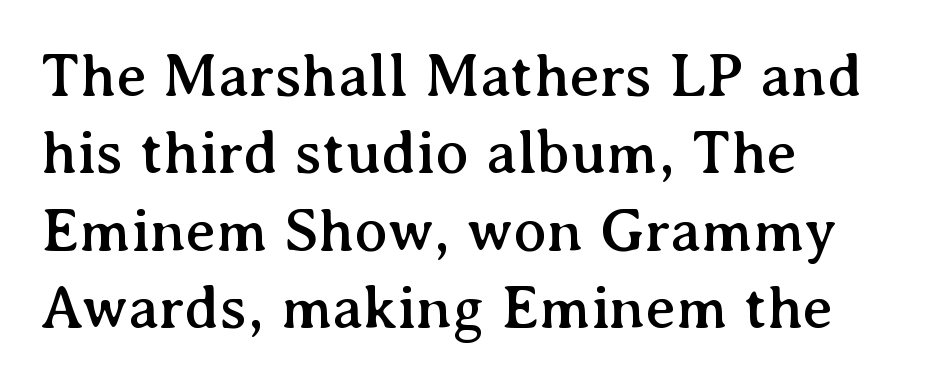
Q: Is the text italic (slanted)? A: No, it is upright.
Q: Is the typeface a serif or a sans-serif typeface? A: Serif.
Q: Is the text underlined? A: No.
Q: How is the paragraph aligned? A: Left-aligned.
Q: Is the spacing between letters normal or unusually wide? A: Normal.
Q: Is the spacing between lines tight, normal or loose? A: Normal.
Q: Width (condensed, normal, or wide)? A: Normal.
Q: Stroke contrast? A: Medium.
Q: x-height? A: Medium.
Q: Monospaced? A: No.
